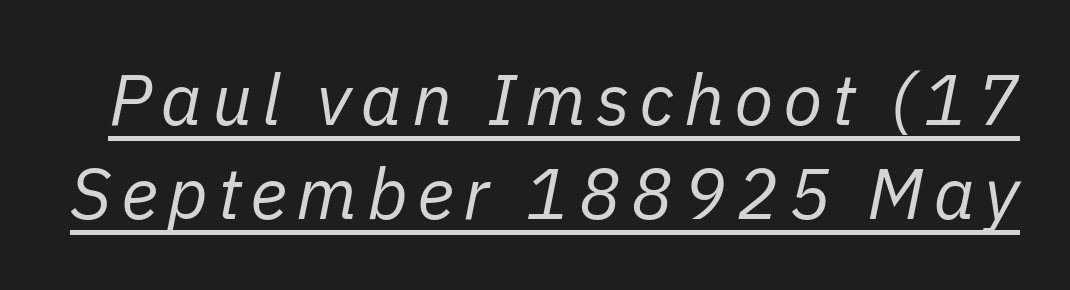
Q: Is the text bold? A: No.
Q: Is the text italic (slanted)? A: Yes, it leans right by about 11 degrees.
Q: Is the text underlined? A: Yes.
Q: Is the spacing between lines tight, normal or loose? A: Normal.
Q: Width (condensed, normal, or wide)? A: Normal.
Q: Stroke contrast? A: Low.
Q: x-height? A: Medium.
Q: Monospaced? A: No.
